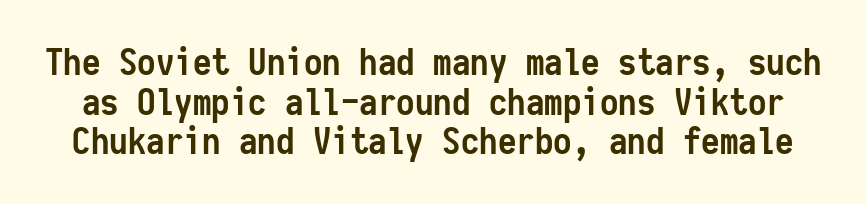
Q: Is the text bold? A: Yes.
Q: Is the text italic (slanted)? A: No, it is upright.
Q: Is the typeface a serif or a sans-serif typeface? A: Sans-serif.
Q: Is the text underlined? A: No.
Q: Is the spacing between letters normal or unusually wide? A: Normal.
Q: Is the spacing between lines tight, normal or loose? A: Tight.
Q: Width (condensed, normal, or wide)? A: Condensed.
Q: Stroke contrast? A: Low.
Q: x-height? A: Medium.
Q: Monospaced? A: Yes.
